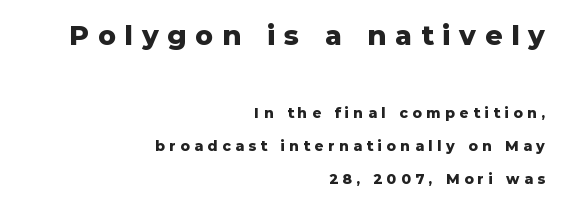
Q: Is the text bold? A: Yes.
Q: Is the text italic (slanted)? A: No, it is upright.
Q: Is the text underlined? A: No.
Q: How is the paragraph aligned? A: Right-aligned.
Q: Is the spacing between letters normal or unusually wide? A: Unusually wide.
Q: Is the spacing between lines tight, normal or loose? A: Loose.
Q: Which block of text is set in a larger size, the first (top) or the second (bottom)? A: The first (top) one.
